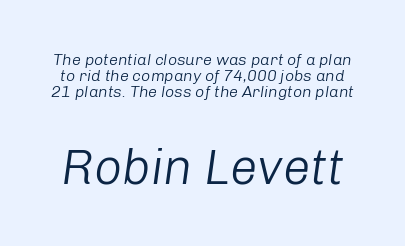
Q: Is the text bold? A: No.
Q: Is the text italic (slanted)? A: Yes, it leans right by about 8 degrees.
Q: Is the text underlined? A: No.
Q: Is the spacing between letters normal or unusually wide? A: Normal.
Q: Is the spacing between lines tight, normal or loose? A: Tight.
Q: Which block of text is set in a larger size, the first (top) or the second (bottom)? A: The second (bottom) one.
Q: Width (condensed, normal, or wide)? A: Normal.
Q: Stroke contrast? A: Low.
Q: x-height? A: Medium.
Q: Monospaced? A: No.
